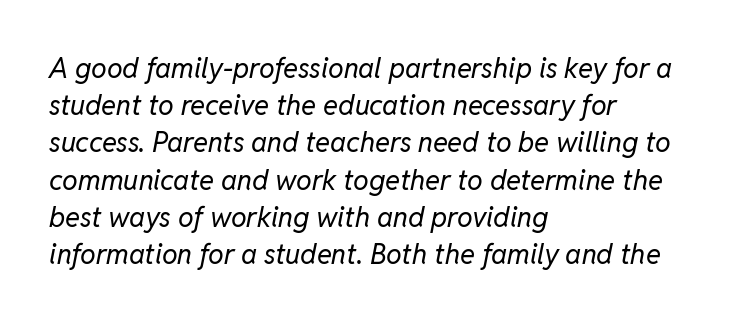
The image shows 28 px regular-weight type, italic (leaning right); set left-aligned, normal line spacing (1.33x), normal letter spacing, not underlined; low stroke contrast and a medium x-height.
